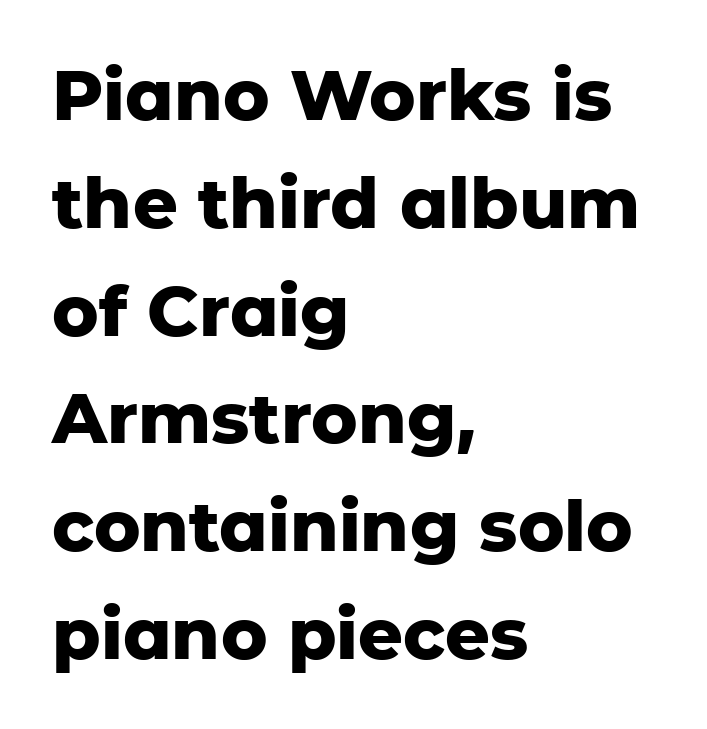
Q: Is the text bold? A: Yes.
Q: Is the text italic (slanted)? A: No, it is upright.
Q: Is the typeface a serif or a sans-serif typeface? A: Sans-serif.
Q: Is the text underlined? A: No.
Q: How is the paragraph aligned? A: Left-aligned.
Q: Is the spacing between letters normal or unusually wide? A: Normal.
Q: Is the spacing between lines tight, normal or loose? A: Normal.
Q: Width (condensed, normal, or wide)? A: Normal.
Q: Stroke contrast? A: Low.
Q: x-height? A: Medium.
Q: Monospaced? A: No.
